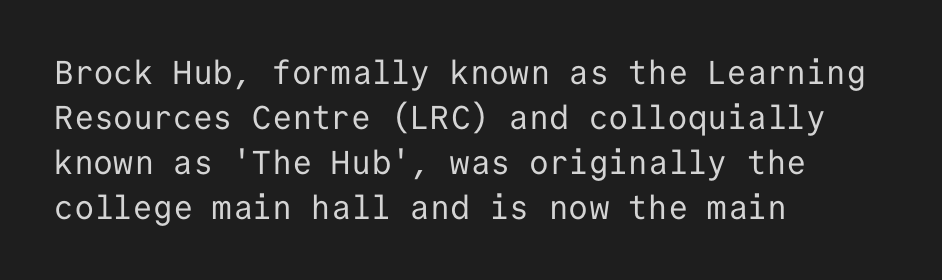
The image shows 33 px regular-weight sans-serif type, upright, monospaced; set left-aligned, normal line spacing (1.36x), normal letter spacing, not underlined; low stroke contrast and a medium x-height.
